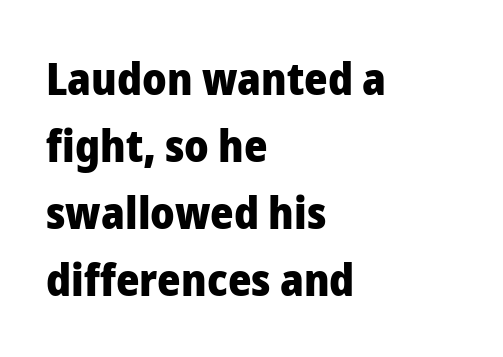
Q: Is the text bold? A: Yes.
Q: Is the text italic (slanted)? A: No, it is upright.
Q: Is the typeface a serif or a sans-serif typeface? A: Sans-serif.
Q: Is the text underlined? A: No.
Q: How is the paragraph aligned? A: Left-aligned.
Q: Is the spacing between letters normal or unusually wide? A: Normal.
Q: Is the spacing between lines tight, normal or loose? A: Normal.
Q: Width (condensed, normal, or wide)? A: Normal.
Q: Stroke contrast? A: Low.
Q: x-height? A: Medium.
Q: Monospaced? A: No.
